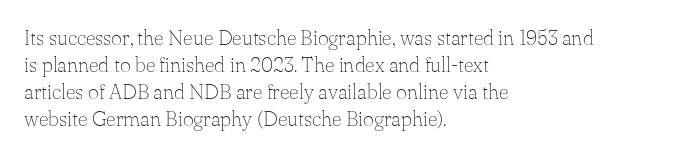
The image shows 21 px text type, upright; set left-aligned, normal line spacing (1.28x), normal letter spacing, not underlined.
